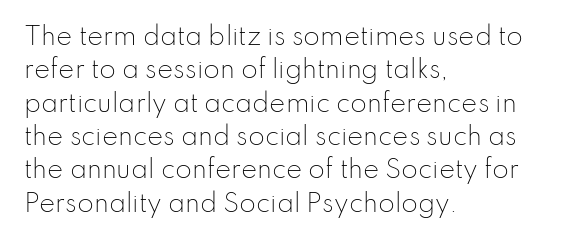
{"italic": "no", "bold": "no", "underline": "no", "align": "left", "line_spacing": "normal", "line_spacing_ratio": 1.39, "letter_spacing": "normal", "letter_spacing_em": 0.0, "glyph_px": 24}
